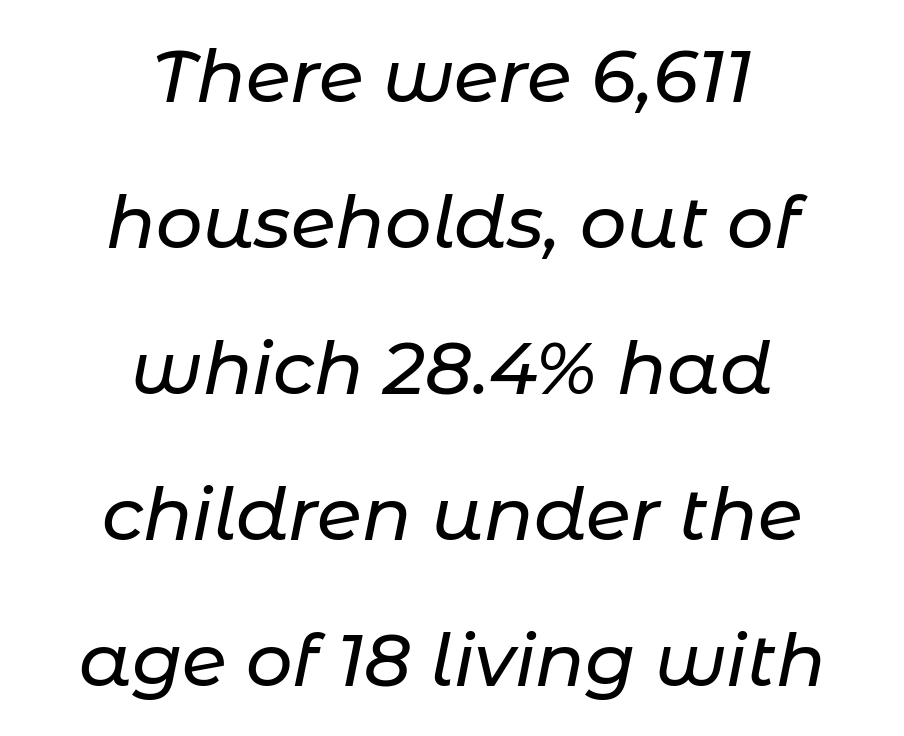
The image shows 73 px text type, italic (leaning right); set centered, loose line spacing (2.0x), normal letter spacing, not underlined; low stroke contrast and a medium x-height.
